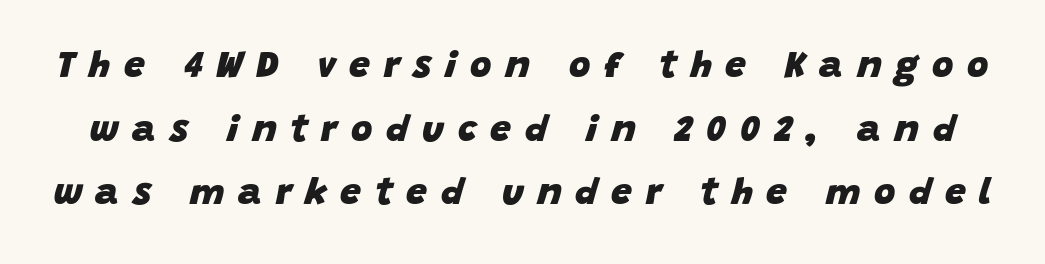
{"italic": "yes", "lean": "right", "slant_degrees": 15, "bold": "yes", "weight": "heavy", "width": "normal", "stroke_contrast": "low", "x_height": "large", "monospaced": "no", "underline": "no", "line_spacing_ratio": 1.72, "letter_spacing": "wide", "letter_spacing_em": 0.37, "glyph_px": 37}
